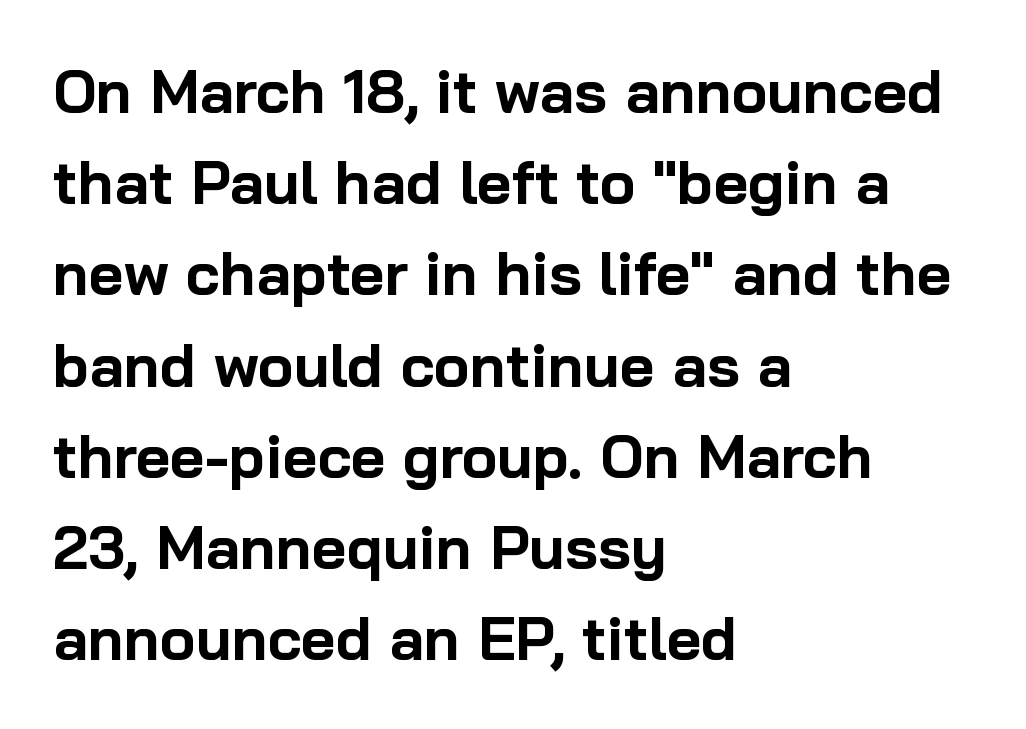
The image shows 60 px bold sans-serif type, upright; set left-aligned, normal line spacing (1.52x), normal letter spacing, not underlined; low stroke contrast and a medium x-height.
